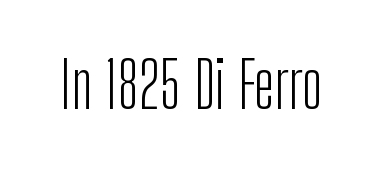
The image shows 64 px light, condensed sans-serif type, upright; set normal letter spacing, not underlined; low stroke contrast and a medium x-height.
